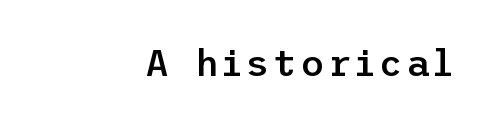
The image shows 37 px semibold sans-serif type, upright; set right-aligned, not underlined; low stroke contrast and a medium x-height.
